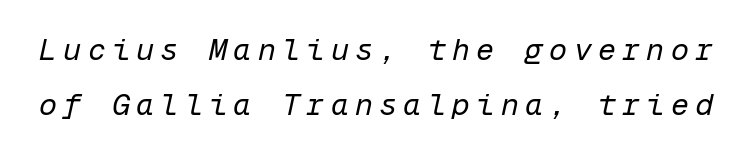
Q: Is the text bold? A: No.
Q: Is the text italic (slanted)? A: Yes, it leans right by about 12 degrees.
Q: Is the text underlined? A: No.
Q: Is the spacing between letters normal or unusually wide? A: Unusually wide.
Q: Width (condensed, normal, or wide)? A: Normal.
Q: Stroke contrast? A: Low.
Q: x-height? A: Medium.
Q: Monospaced? A: Yes.
